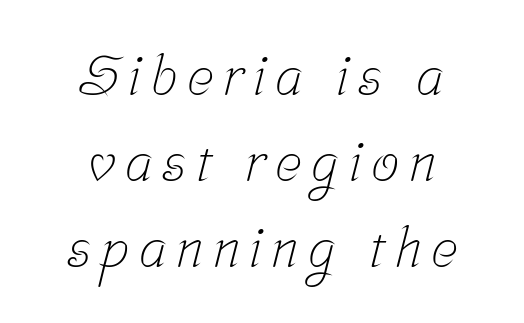
The image shows 56 px light, condensed serif type; set centered, normal line spacing (1.54x), not underlined; low stroke contrast and a medium x-height.
